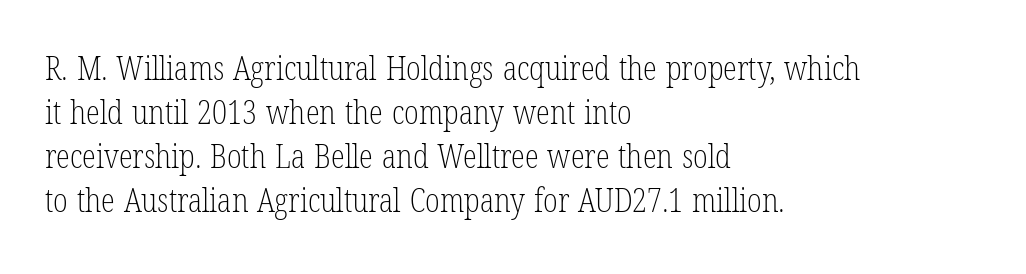
The image shows 32 px light, condensed serif type, upright; set left-aligned, normal line spacing (1.37x), normal letter spacing, not underlined; low stroke contrast and a medium x-height.
